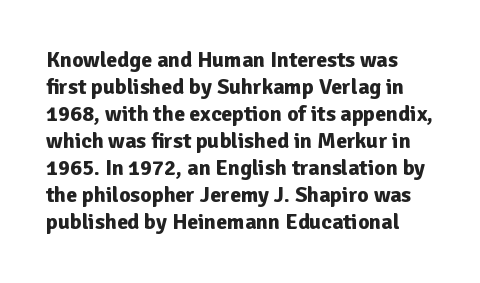
These lines were composed using upright roman letters. The rendering uses a bold face; every stroke is thick and dark. A typesetter would call this zero additional tracking. Type without underlining.
